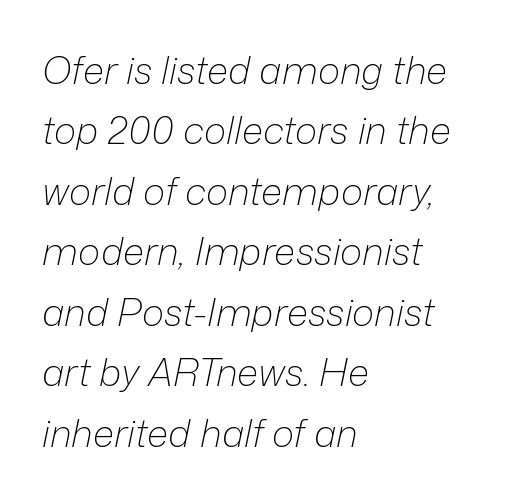
{"italic": "yes", "lean": "right", "slant_degrees": 12, "bold": "no", "weight": "light", "width": "normal", "stroke_contrast": "low", "x_height": "medium", "monospaced": "no", "underline": "no", "align": "left", "line_spacing": "normal", "line_spacing_ratio": 1.59, "letter_spacing": "normal", "letter_spacing_em": 0.0, "glyph_px": 38}
